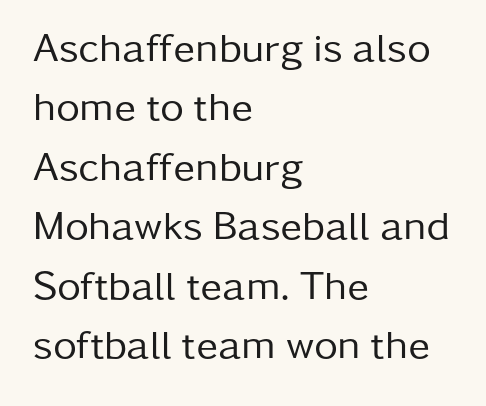
The image shows 41 px regular-weight sans-serif type, upright; set left-aligned, normal line spacing (1.45x), normal letter spacing, not underlined; low stroke contrast and a medium x-height.
